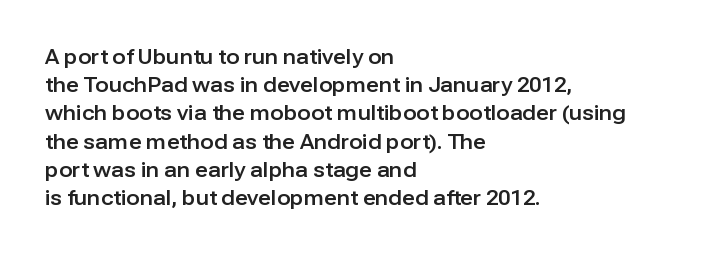
Quick note: interline space is typical. Layout note: lines flush left. The tracking reads as untouched default to a designer's eye. The passage shown is not underscored anywhere. The type sits square on the baseline with zero lean.
